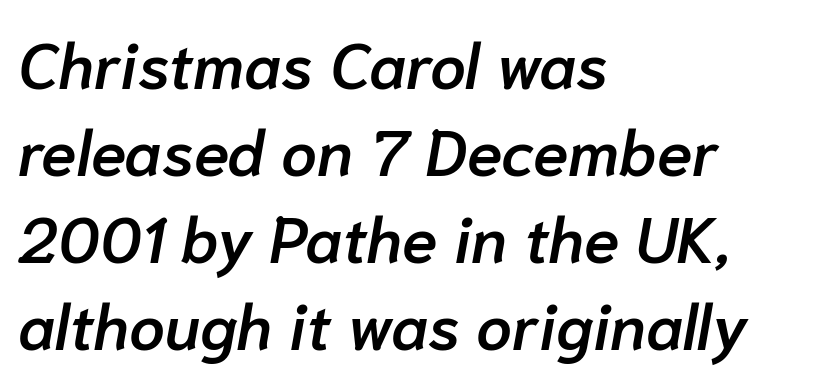
Regular leading. Stroke thickness is moderately raised; the sample reads as semibold. Slant detected: the letters are inclined. The rendering uses natural spacing where letterforms have individual widths. Anything drawn beneath the words? Only blank space.
